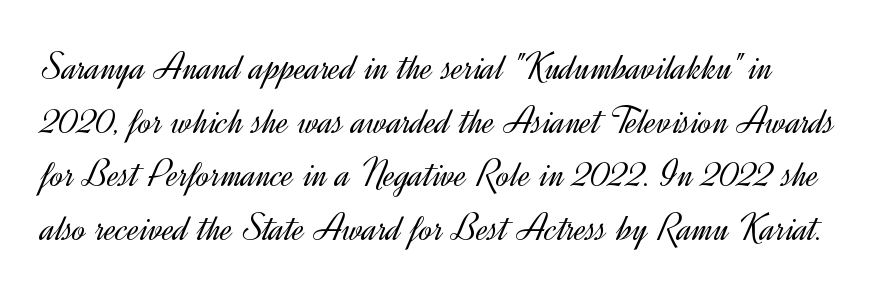
The image shows 40 px light sans-serif type; set normal line spacing (1.34x), normal letter spacing, not underlined; a small x-height.
